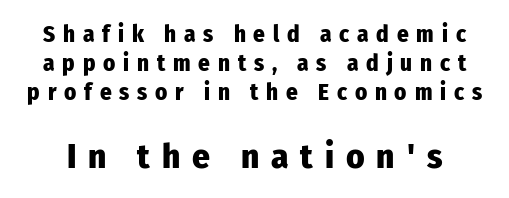
Q: Is the text bold? A: Yes.
Q: Is the text italic (slanted)? A: No, it is upright.
Q: Is the typeface a serif or a sans-serif typeface? A: Sans-serif.
Q: Is the text underlined? A: No.
Q: Is the spacing between letters normal or unusually wide? A: Unusually wide.
Q: Is the spacing between lines tight, normal or loose? A: Normal.
Q: Which block of text is set in a larger size, the first (top) or the second (bottom)? A: The second (bottom) one.
Q: Width (condensed, normal, or wide)? A: Condensed.
Q: Stroke contrast? A: Low.
Q: x-height? A: Medium.
Q: Monospaced? A: No.
